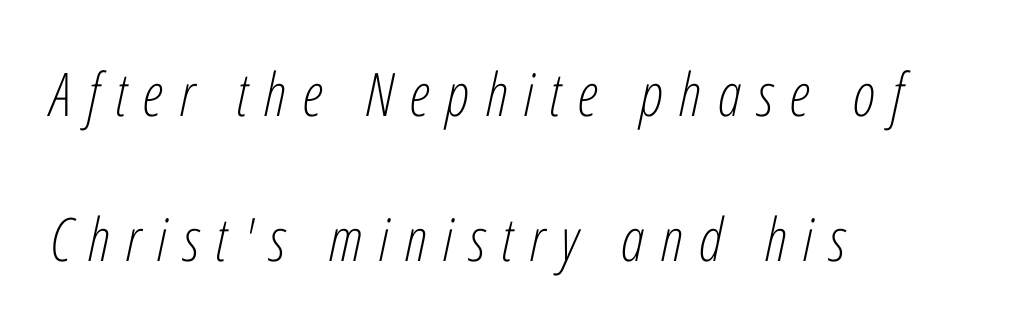
Q: Is the text bold? A: No.
Q: Is the text italic (slanted)? A: Yes, it leans right by about 12 degrees.
Q: Is the text underlined? A: No.
Q: How is the paragraph aligned? A: Left-aligned.
Q: Is the spacing between letters normal or unusually wide? A: Unusually wide.
Q: Is the spacing between lines tight, normal or loose? A: Loose.
Q: Width (condensed, normal, or wide)? A: Condensed.
Q: Stroke contrast? A: Low.
Q: x-height? A: Medium.
Q: Monospaced? A: No.
